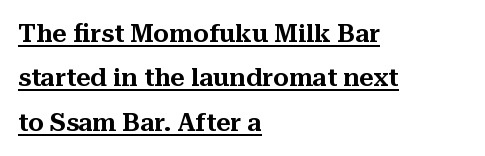
Q: Is the text italic (slanted)? A: No, it is upright.
Q: Is the text underlined? A: Yes.
Q: How is the paragraph aligned? A: Left-aligned.
Q: Is the spacing between letters normal or unusually wide? A: Normal.
